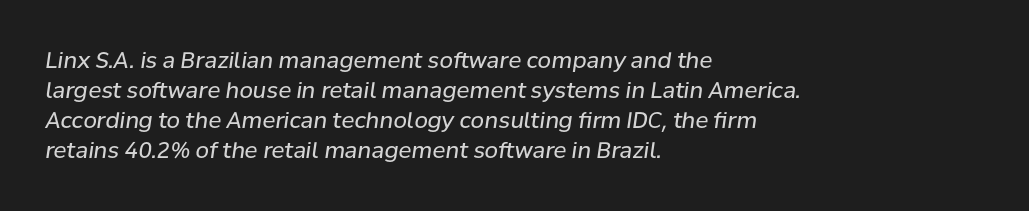
Q: Is the text bold? A: No.
Q: Is the text italic (slanted)? A: Yes, it leans right by about 8 degrees.
Q: Is the text underlined? A: No.
Q: How is the paragraph aligned? A: Left-aligned.
Q: Is the spacing between letters normal or unusually wide? A: Normal.
Q: Is the spacing between lines tight, normal or loose? A: Normal.
